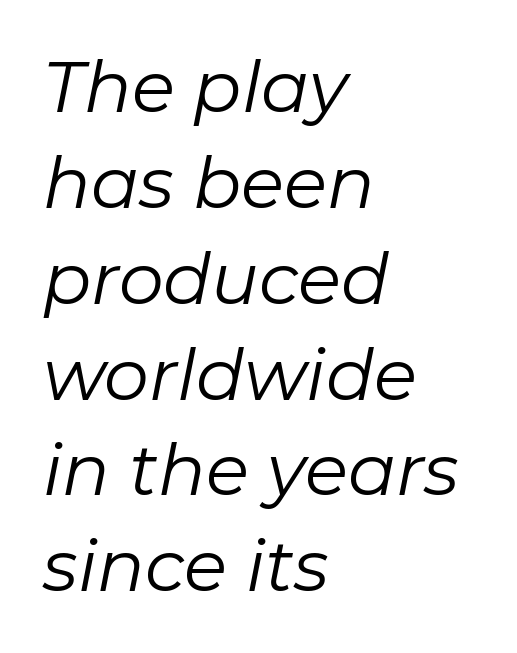
Notice how the stems are inclined rather than vertical — that's the hallmark of italics. Letters have the restrained weight of plain body copy at most. If you drew a ruler down the left edge, every line would touch it. How would I describe the line gaps? Plain and ordinary. The letters advance in unequal steps, a hallmark of proportional type.
